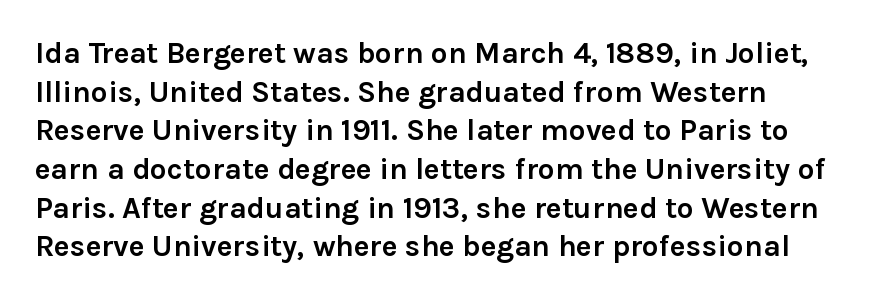
Q: Is the text bold? A: Yes.
Q: Is the text italic (slanted)? A: No, it is upright.
Q: Is the typeface a serif or a sans-serif typeface? A: Sans-serif.
Q: Is the text underlined? A: No.
Q: How is the paragraph aligned? A: Left-aligned.
Q: Is the spacing between letters normal or unusually wide? A: Normal.
Q: Is the spacing between lines tight, normal or loose? A: Normal.
Q: Width (condensed, normal, or wide)? A: Normal.
Q: x-height? A: Medium.
Q: Monospaced? A: No.
